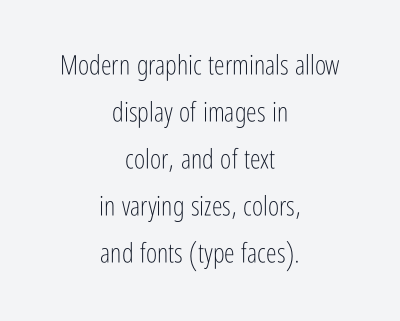
{"italic": "no", "bold": "no", "underline": "no", "align": "center", "line_spacing_ratio": 1.74, "letter_spacing": "normal", "letter_spacing_em": 0.0, "glyph_px": 27}
